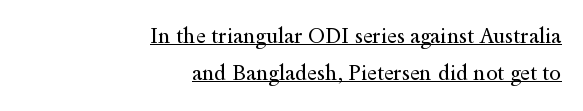
{"italic": "no", "bold": "no", "underline": "yes", "align": "right", "line_spacing_ratio": 1.75, "letter_spacing": "normal", "letter_spacing_em": 0.0, "glyph_px": 21}
